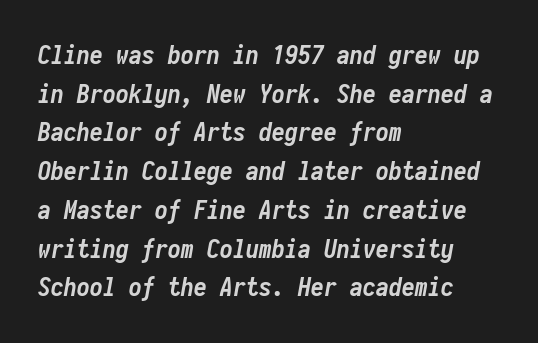
Q: Is the text bold? A: Yes.
Q: Is the text italic (slanted)? A: Yes, it leans right by about 10 degrees.
Q: Is the text underlined? A: No.
Q: How is the paragraph aligned? A: Left-aligned.
Q: Is the spacing between letters normal or unusually wide? A: Normal.
Q: Is the spacing between lines tight, normal or loose? A: Normal.
